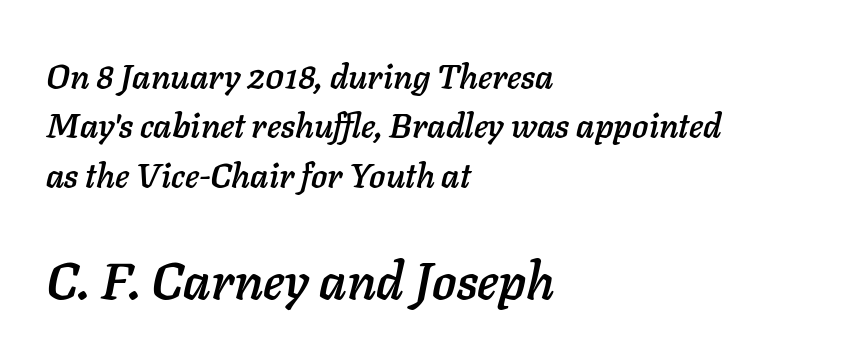
Q: Is the text italic (slanted)? A: Yes, it leans right by about 11 degrees.
Q: Is the text underlined? A: No.
Q: How is the paragraph aligned? A: Left-aligned.
Q: Is the spacing between letters normal or unusually wide? A: Normal.
Q: Is the spacing between lines tight, normal or loose? A: Normal.
Q: Which block of text is set in a larger size, the first (top) or the second (bottom)? A: The second (bottom) one.
Q: Width (condensed, normal, or wide)? A: Normal.
Q: Stroke contrast? A: Low.
Q: x-height? A: Medium.
Q: Monospaced? A: No.
